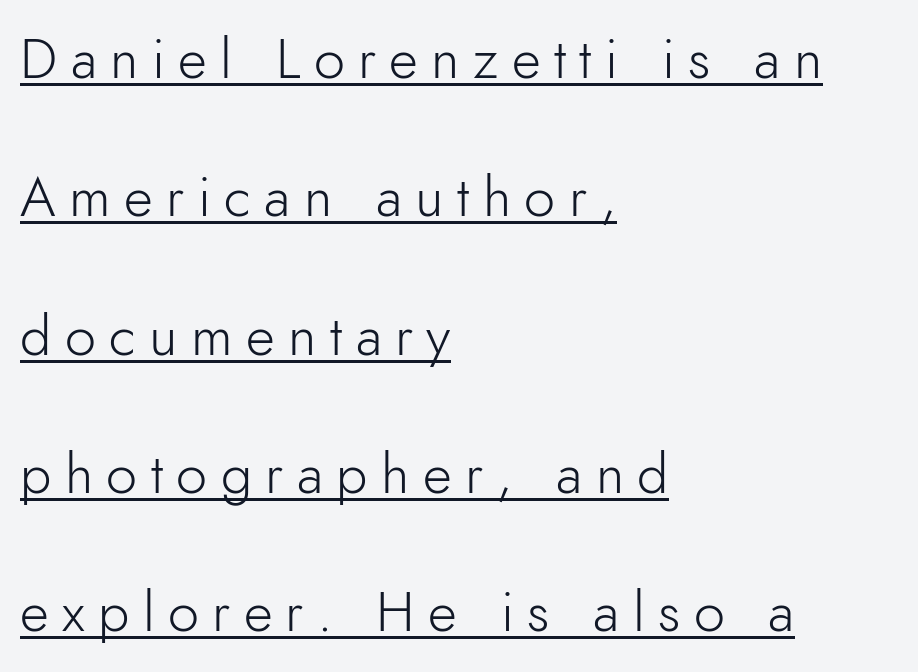
The characters display no serif detailing; their extremities are plain. The letters stand upright; this is a roman face. Proportional: the letters do not fall into vertical columns. The typeface has the unassuming heft of standard copy or less. Rows of type keep a wide berth in the vertical direction.
